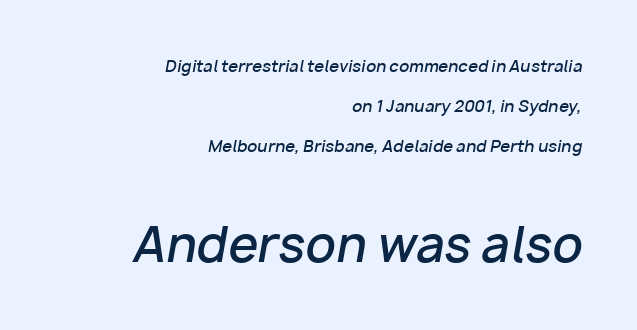
Q: Is the text bold? A: Semi-bold.
Q: Is the text italic (slanted)? A: Yes, it leans right by about 10 degrees.
Q: Is the text underlined? A: No.
Q: How is the paragraph aligned? A: Right-aligned.
Q: Is the spacing between letters normal or unusually wide? A: Normal.
Q: Is the spacing between lines tight, normal or loose? A: Loose.
Q: Which block of text is set in a larger size, the first (top) or the second (bottom)? A: The second (bottom) one.
Q: Width (condensed, normal, or wide)? A: Normal.
Q: Stroke contrast? A: Low.
Q: x-height? A: Medium.
Q: Monospaced? A: No.
